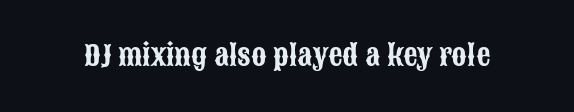
Q: Is the text italic (slanted)? A: No, it is upright.
Q: Is the typeface a serif or a sans-serif typeface? A: Sans-serif.
Q: Is the text underlined? A: No.
Q: Is the spacing between letters normal or unusually wide? A: Normal.
Q: Width (condensed, normal, or wide)? A: Condensed.
Q: Stroke contrast? A: Low.
Q: x-height? A: Large.
Q: Monospaced? A: No.
